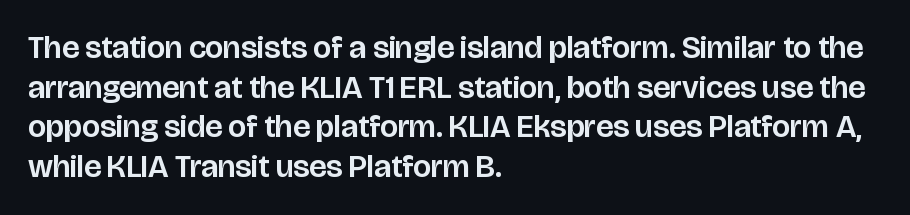
The image shows 32 px sans-serif type, upright; set left-aligned, line spacing 1.24x, normal letter spacing, not underlined; low stroke contrast and a large x-height.
